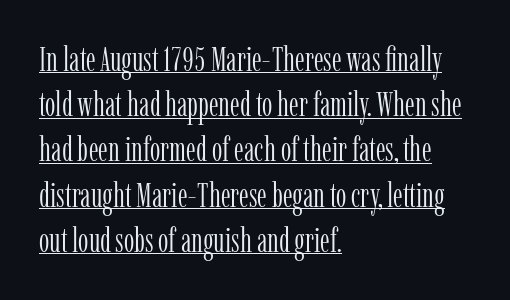
The rendering uses natural spacing where letterforms have individual widths. Compared with a centered layout, this one pins lines to the left instead. The face used here is rendered with its standard letterfit. Tall strokes in this sample are plumb rather than angled. A rule runs beneath these lines of type. This rendering employs a face with finishing strokes, i.e., a serif.
